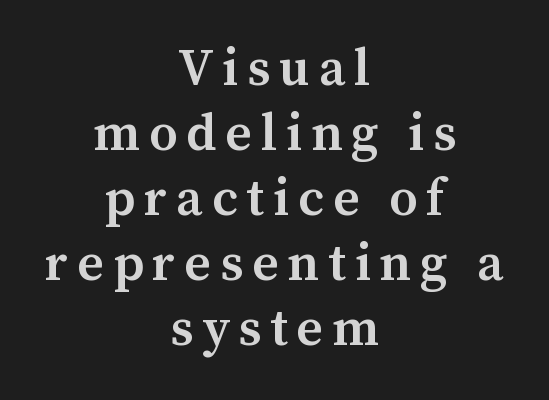
The image shows 52 px semibold serif type, upright; set centered, normal line spacing (1.25x), not underlined; medium stroke contrast and a medium x-height.
